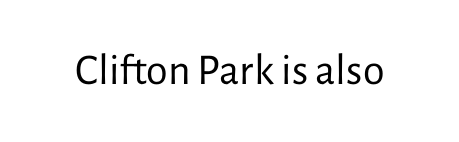
The image shows 44 px regular-weight sans-serif type, upright; set normal letter spacing, not underlined; low stroke contrast and a medium x-height.
